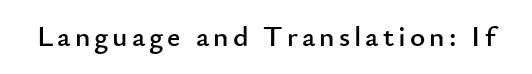
Italic: no, the glyphs are upright roman. Bare-footed words on every line. Unlike a traditional serif, this face leaves its strokes unadorned. Proportional: the letters do not fall into vertical columns.
